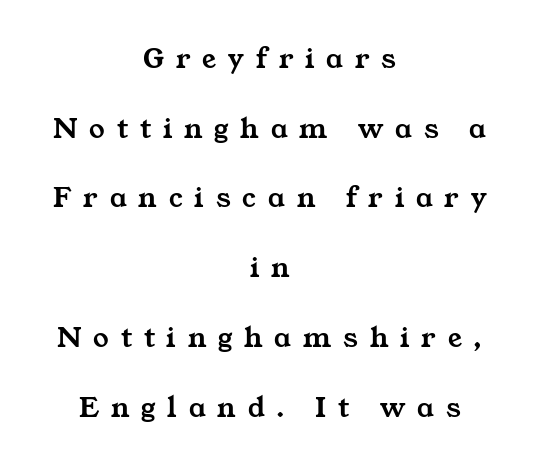
The image shows 31 px wide serif type; set centered, loose line spacing (2.25x), unusually wide letter spacing (+0.38 em), not underlined; medium stroke contrast and a medium x-height.
